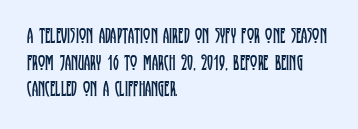
The face used here is rendered with its standard letterfit. The rag falls on the right side of this text block. The typeface has the unassuming heft of standard copy or less. Italic: no, the glyphs are upright roman.
